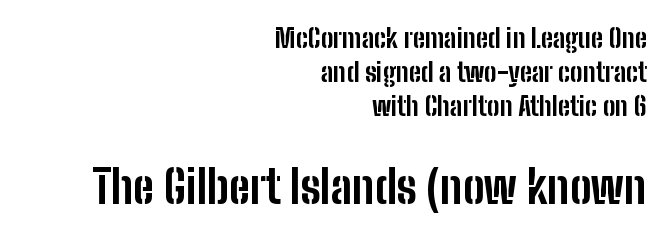
Q: Is the text bold? A: Yes.
Q: Is the text italic (slanted)? A: No, it is upright.
Q: Is the typeface a serif or a sans-serif typeface? A: Sans-serif.
Q: Is the text underlined? A: No.
Q: How is the paragraph aligned? A: Right-aligned.
Q: Is the spacing between letters normal or unusually wide? A: Normal.
Q: Is the spacing between lines tight, normal or loose? A: Normal.
Q: Which block of text is set in a larger size, the first (top) or the second (bottom)? A: The second (bottom) one.
Q: Width (condensed, normal, or wide)? A: Condensed.
Q: Stroke contrast? A: Low.
Q: x-height? A: Medium.
Q: Monospaced? A: No.
